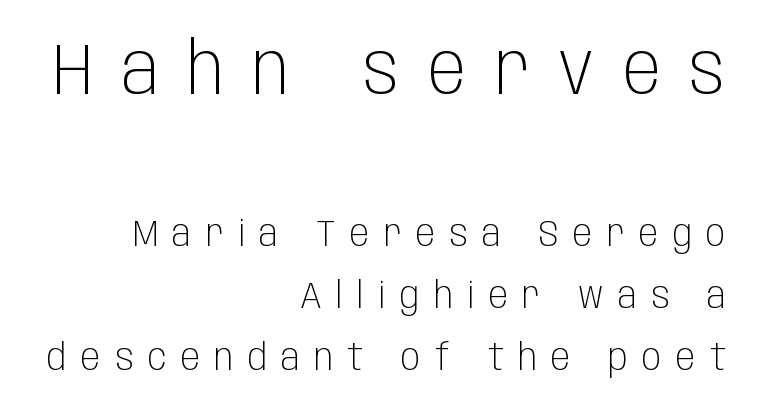
Q: Is the text bold? A: No.
Q: Is the text italic (slanted)? A: No, it is upright.
Q: Is the typeface a serif or a sans-serif typeface? A: Sans-serif.
Q: Is the text underlined? A: No.
Q: How is the paragraph aligned? A: Right-aligned.
Q: Is the spacing between letters normal or unusually wide? A: Unusually wide.
Q: Which block of text is set in a larger size, the first (top) or the second (bottom)? A: The first (top) one.
Q: Width (condensed, normal, or wide)? A: Condensed.
Q: Stroke contrast? A: Low.
Q: x-height? A: Large.
Q: Monospaced? A: No.
